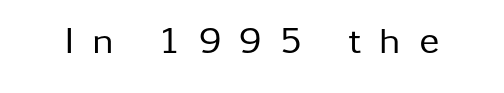
The specimen reads as upright at a glance. Do the characters align in a grid? No, the font is proportional. Here the glyphs are tracked loosely, breaking word shapes into spaced letters. Heft: none added — not bold. Decoration check: the copy has no underline.
